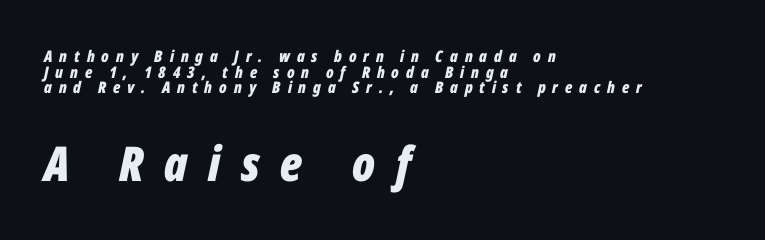
The image shows 48 px bold, condensed type, italic (leaning right); set left-aligned, tight line spacing (0.97x), unusually wide letter spacing (+0.43 em), not underlined; the second (bottom) block is 3.0x larger; low stroke contrast and a medium x-height.
